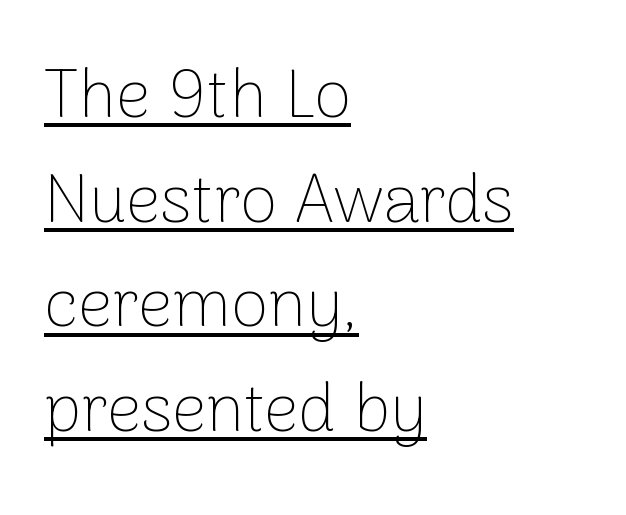
{"serif": "no", "italic": "no", "bold": "no", "weight": "thin", "width": "normal", "stroke_contrast": "low", "x_height": "medium", "monospaced": "no", "underline": "yes", "align": "left", "line_spacing": "normal", "line_spacing_ratio": 1.54, "letter_spacing": "normal", "letter_spacing_em": 0.0, "glyph_px": 68}
